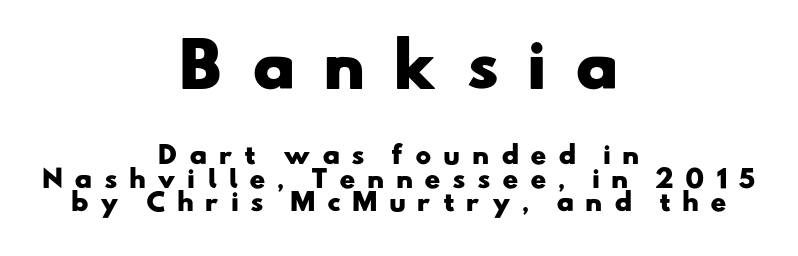
Q: Is the text bold? A: Yes.
Q: Is the typeface a serif or a sans-serif typeface? A: Sans-serif.
Q: Is the text underlined? A: No.
Q: How is the paragraph aligned? A: Centered.
Q: Is the spacing between letters normal or unusually wide? A: Unusually wide.
Q: Is the spacing between lines tight, normal or loose? A: Tight.
Q: Which block of text is set in a larger size, the first (top) or the second (bottom)? A: The first (top) one.
Q: Width (condensed, normal, or wide)? A: Wide.
Q: Stroke contrast? A: Low.
Q: x-height? A: Small.
Q: Monospaced? A: No.
